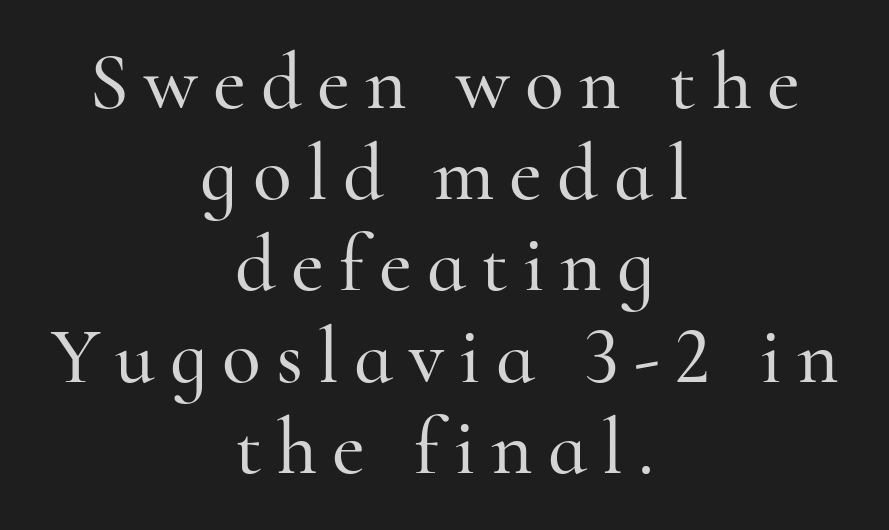
This rendering employs a face with finishing strokes, i.e., a serif. Italic? Not at all — the glyphs are vertical. Note the varied advance widths — an 'i' is clearly narrower than an 'm'. Has an underline been added? It has not. Baseline-to-baseline distance is barely more than the letter height. The typesetter chose a symmetrical, centered arrangement here.
